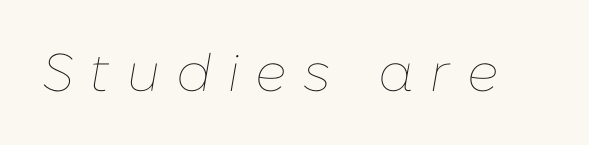
Here the designer chose a conventional face with non-uniform glyph widths. No word sits above an underline. The font is comparable to plain body text, perhaps lighter. Someone cranked the tracking dial way up on this one.
